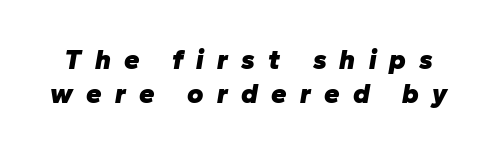
Pretty heavy lettering here — definitely bold. Proportional: the letters do not fall into vertical columns. Observe the lean: these are italic letterforms. The letters are spread apart with noticeably loose tracking. The passage shown is not underscored anywhere.
